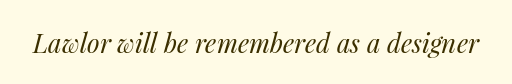
Q: Is the text bold? A: No.
Q: Is the text italic (slanted)? A: Yes, it leans right by about 14 degrees.
Q: Is the text underlined? A: No.
Q: Is the spacing between letters normal or unusually wide? A: Normal.
